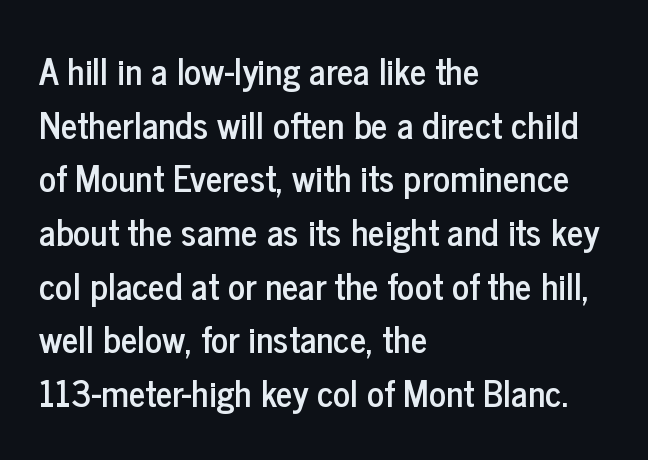
Q: Is the text italic (slanted)? A: No, it is upright.
Q: Is the typeface a serif or a sans-serif typeface? A: Sans-serif.
Q: Is the text underlined? A: No.
Q: How is the paragraph aligned? A: Left-aligned.
Q: Is the spacing between letters normal or unusually wide? A: Normal.
Q: Is the spacing between lines tight, normal or loose? A: Normal.
Q: Width (condensed, normal, or wide)? A: Condensed.
Q: Stroke contrast? A: Low.
Q: x-height? A: Medium.
Q: Monospaced? A: No.
